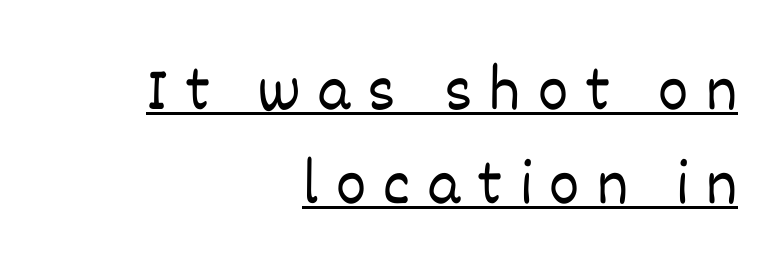
The image shows 64 px light type, upright; set right-aligned, normal line spacing (1.47x), unusually wide letter spacing (+0.27 em), underlined; low stroke contrast and a large x-height.
